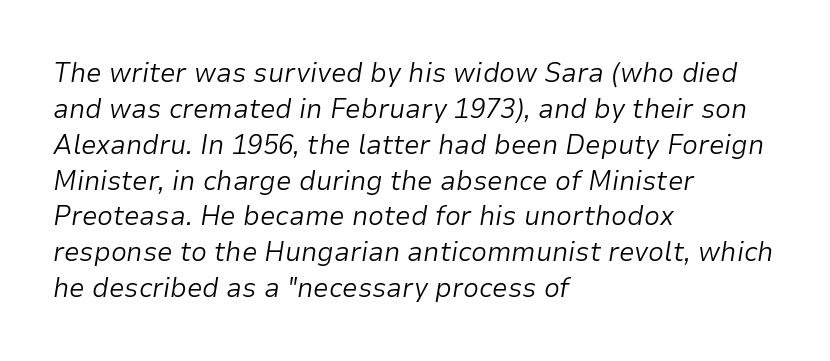
This rendering leaves character spacing at its baseline value. If you measured baseline to baseline, you'd find a middling distance. Clear beneath every line of the passage. Each stroke keeps to a modest, everyday thickness or less. The axis of the letterforms is tilted away from vertical. This rendering uses left alignment, leaving the right contour irregular.
